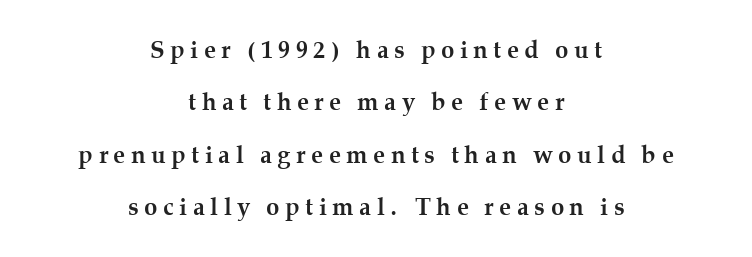
{"italic": "no", "bold": "yes", "underline": "no", "align": "center", "line_spacing": "loose", "line_spacing_ratio": 2.18, "letter_spacing": "wide", "letter_spacing_em": 0.23, "glyph_px": 24}
